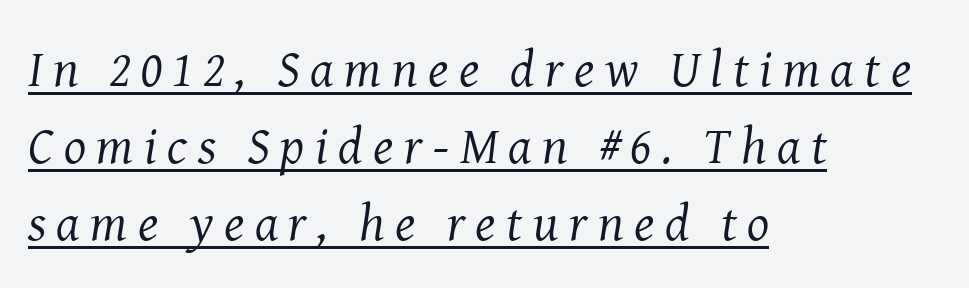
In terms of letterspacing, this is a distinctly airy, spread setting. The weight would be labelled regular, book, light, or lighter still. Layout note: lines flush left. The rows are spaced the way most documents space them. Emphasis-style slanted type is in use.
